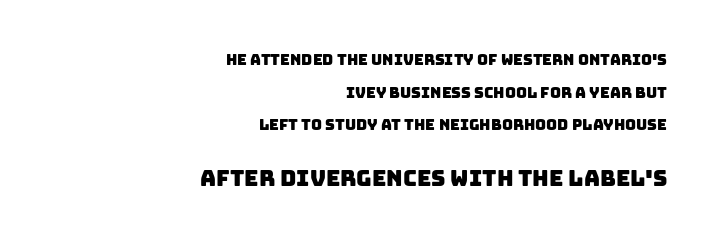
Q: Is the text underlined? A: No.
Q: How is the paragraph aligned? A: Right-aligned.
Q: Is the spacing between letters normal or unusually wide? A: Normal.
Q: Is the spacing between lines tight, normal or loose? A: Loose.
Q: Which block of text is set in a larger size, the first (top) or the second (bottom)? A: The second (bottom) one.
